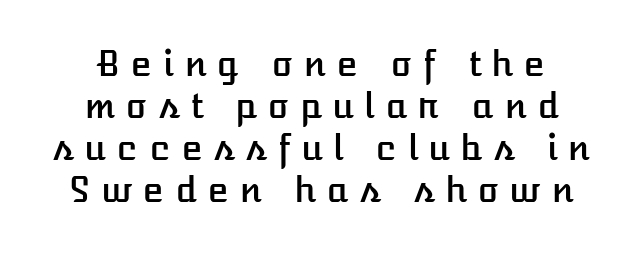
The image shows 35 px text type, upright; set centered, line spacing 1.2x, unusually wide letter spacing (+0.3 em), not underlined; low stroke contrast and a medium x-height.
